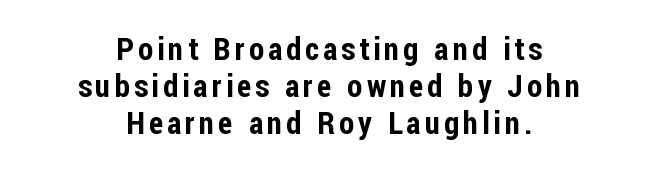
Underline: absent. Nothing sits at the stroke ends, so this counts as sans-serif. You can tell it's not italic because the verticals are truly vertical. Do the characters align in a grid? No, the font is proportional. Each line is balanced around a shared central axis.
